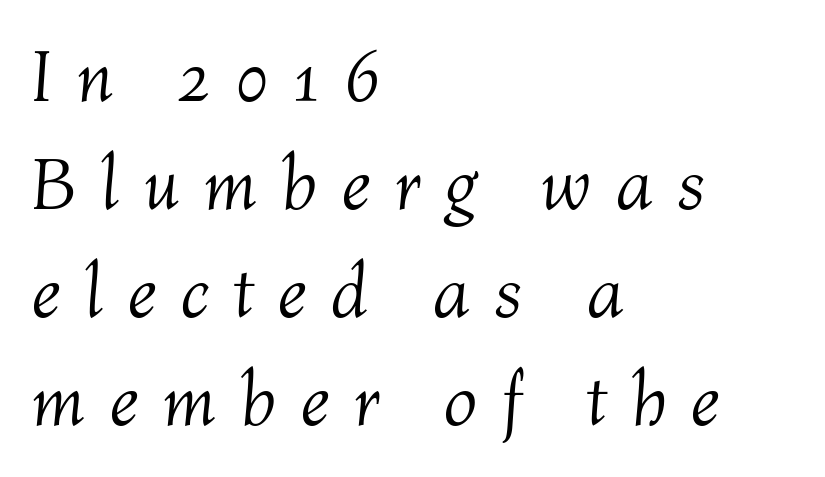
{"italic": "yes", "lean": "right", "slant_degrees": 4, "bold": "no", "weight": "light", "width": "normal", "stroke_contrast": "medium", "x_height": "medium", "monospaced": "no", "underline": "no", "align": "left", "line_spacing": "normal", "line_spacing_ratio": 1.44, "letter_spacing": "wide", "letter_spacing_em": 0.31, "glyph_px": 75}
